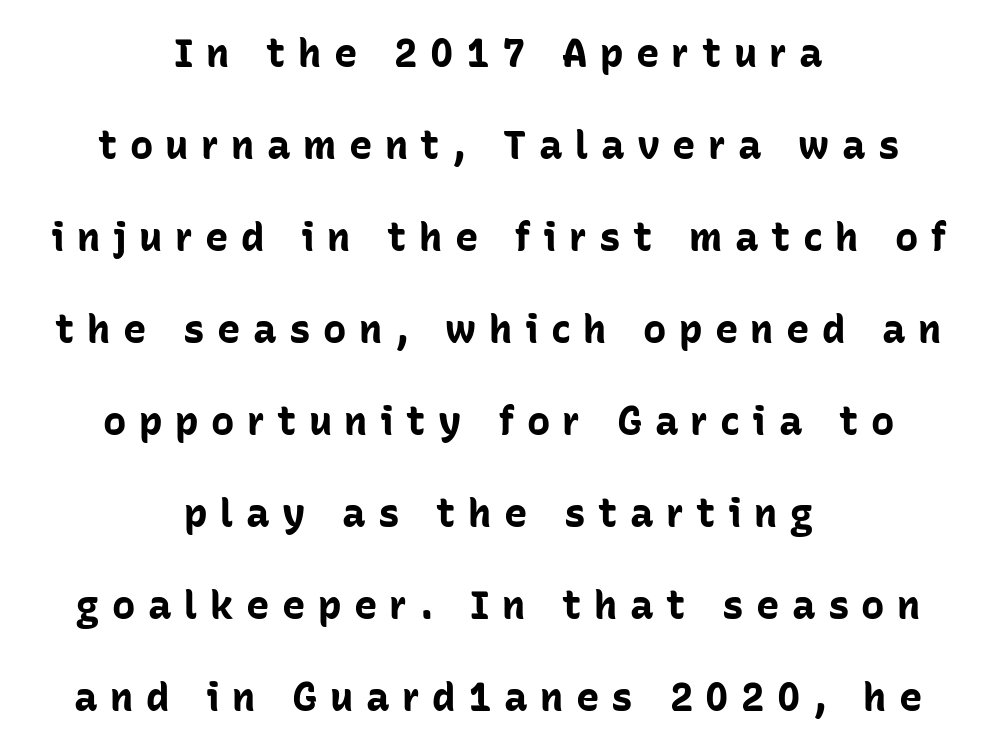
Q: Is the text bold? A: Yes.
Q: Is the text italic (slanted)? A: No, it is upright.
Q: Is the typeface a serif or a sans-serif typeface? A: Sans-serif.
Q: Is the text underlined? A: No.
Q: How is the paragraph aligned? A: Centered.
Q: Is the spacing between letters normal or unusually wide? A: Unusually wide.
Q: Is the spacing between lines tight, normal or loose? A: Loose.
Q: Width (condensed, normal, or wide)? A: Normal.
Q: Stroke contrast? A: Low.
Q: x-height? A: Medium.
Q: Monospaced? A: No.
